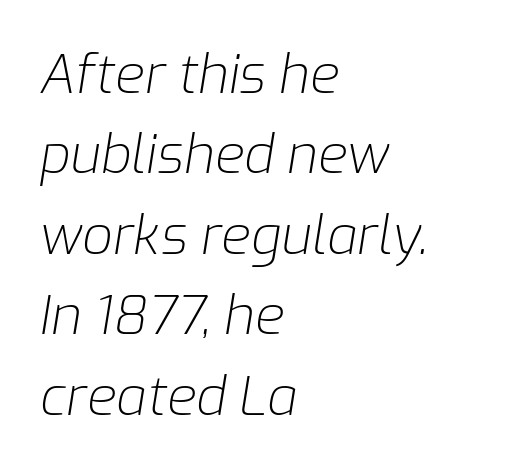
Q: Is the text bold? A: No.
Q: Is the text italic (slanted)? A: Yes, it leans right by about 9 degrees.
Q: Is the text underlined? A: No.
Q: How is the paragraph aligned? A: Left-aligned.
Q: Is the spacing between letters normal or unusually wide? A: Normal.
Q: Is the spacing between lines tight, normal or loose? A: Normal.
Q: Width (condensed, normal, or wide)? A: Normal.
Q: Stroke contrast? A: Low.
Q: x-height? A: Medium.
Q: Monospaced? A: No.
